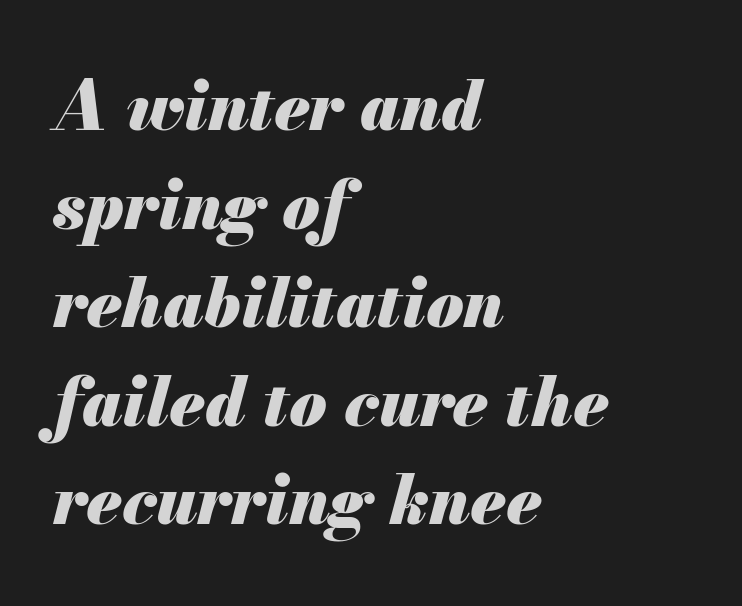
Q: Is the text bold? A: Yes.
Q: Is the text italic (slanted)? A: Yes, it leans right by about 13 degrees.
Q: Is the text underlined? A: No.
Q: How is the paragraph aligned? A: Left-aligned.
Q: Is the spacing between letters normal or unusually wide? A: Normal.
Q: Is the spacing between lines tight, normal or loose? A: Normal.
Q: Width (condensed, normal, or wide)? A: Normal.
Q: Stroke contrast? A: Medium.
Q: x-height? A: Small.
Q: Monospaced? A: No.
